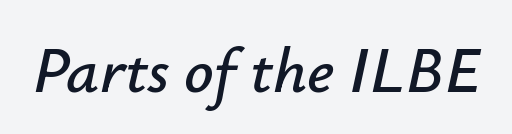
{"italic": "yes", "lean": "right", "slant_degrees": 12, "width": "normal", "stroke_contrast": "low", "x_height": "small", "monospaced": "no", "underline": "no", "letter_spacing": "normal", "letter_spacing_em": 0.0, "glyph_px": 65}
